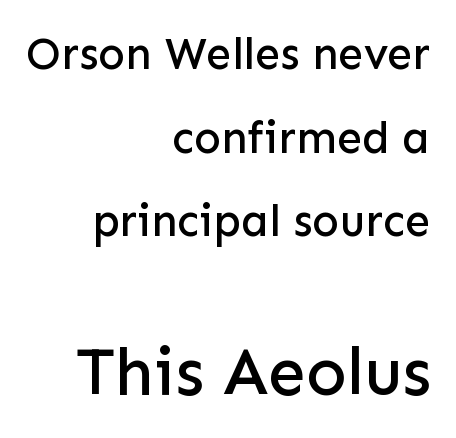
The image shows 67 px sans-serif type, upright; set right-aligned, line spacing 1.86x, normal letter spacing, not underlined; the second (bottom) block is 1.49x larger; low stroke contrast and a medium x-height.
